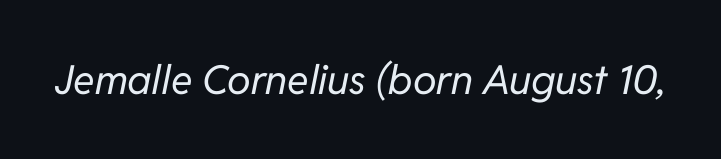
{"italic": "yes", "lean": "right", "slant_degrees": 11, "bold": "no", "weight": "regular", "width": "normal", "stroke_contrast": "low", "x_height": "medium", "monospaced": "no", "underline": "no", "letter_spacing": "normal", "letter_spacing_em": 0.0, "glyph_px": 40}
